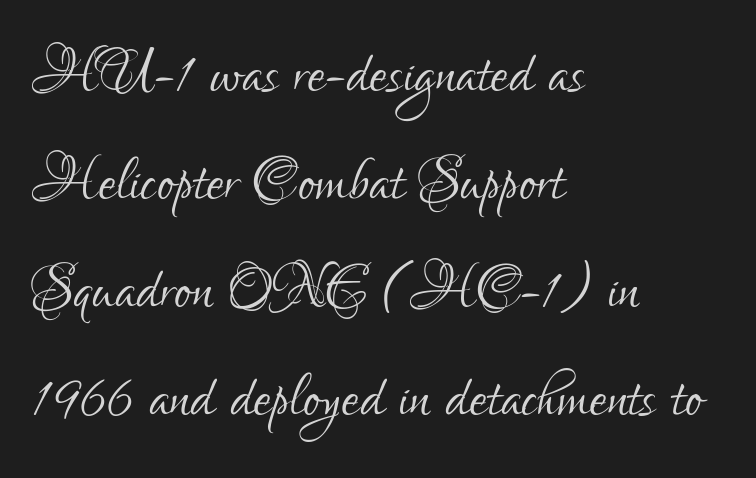
The designer left line spacing at the default. Spacing verdict: proportional, widths tailored to each character. Look at the tracking — it's just the regular setting, nothing added. Type style note: lacks serifs. This rendering uses left alignment, leaving the right contour irregular.
